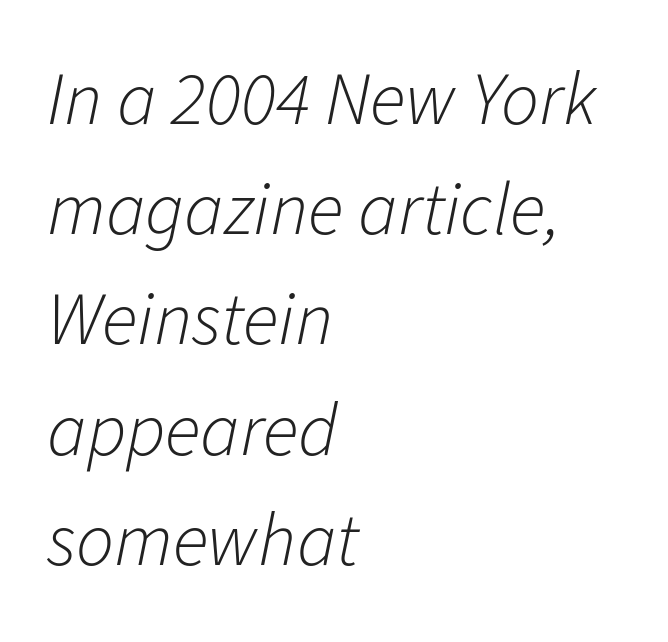
{"italic": "yes", "lean": "right", "slant_degrees": 11, "bold": "no", "weight": "light", "width": "normal", "stroke_contrast": "low", "x_height": "medium", "monospaced": "no", "underline": "no", "align": "left", "line_spacing": "normal", "line_spacing_ratio": 1.47, "letter_spacing": "normal", "letter_spacing_em": 0.0, "glyph_px": 75}
